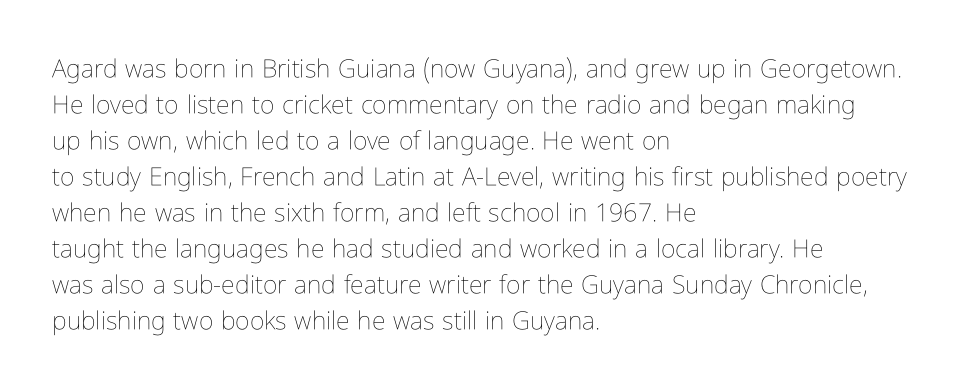
The rendering anchors every line to the left-hand side. Words appear dense and cohesive because spacing is normal. Does the leading feel generous? No, just average. A quiet, ordinary-to-light weight characterises the typeface.
